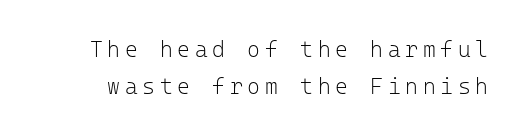
{"italic": "no", "bold": "no", "underline": "no", "line_spacing": "normal", "line_spacing_ratio": 1.67, "letter_spacing": "wide", "letter_spacing_em": 0.21, "glyph_px": 22}
